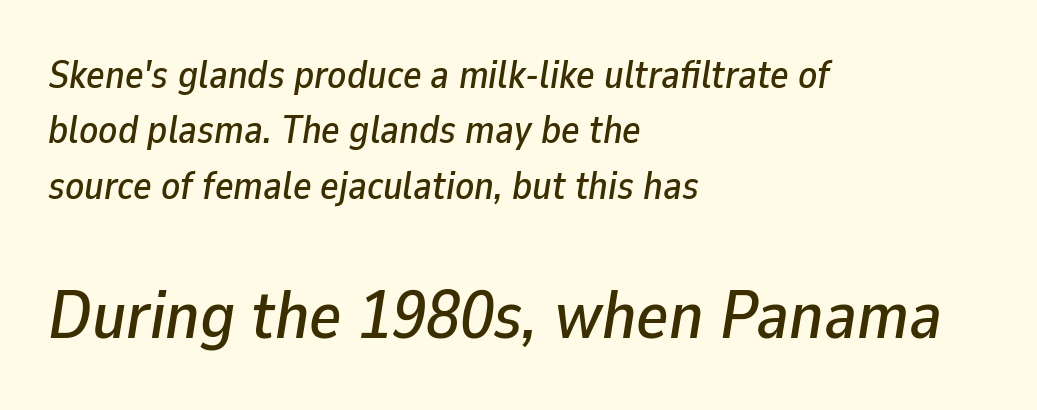
Honestly, the letter spacing is just normal — you wouldn't notice it. The space beneath each line is pristine and unruled. Does the leading feel generous? No, just average. Spacing verdict: proportional, widths tailored to each character. Block two is the big one; block one sits smaller above it. One-word summary of the alignment: left.
